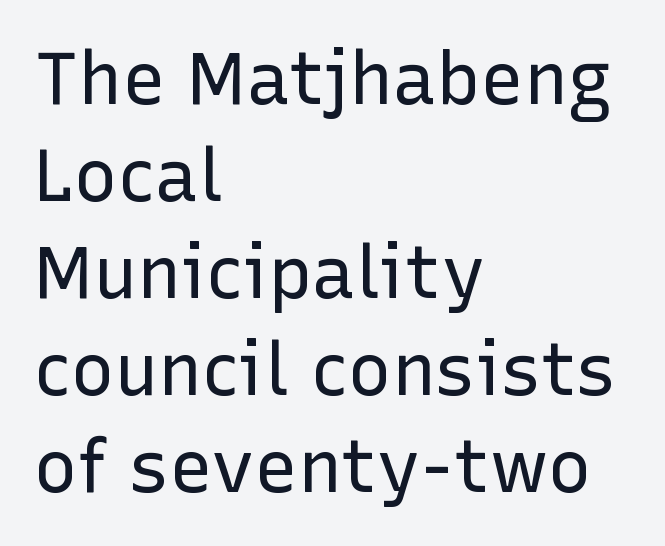
The image shows 73 px regular-weight sans-serif type, upright; set left-aligned, normal line spacing (1.33x), normal letter spacing, not underlined; low stroke contrast and a medium x-height.
